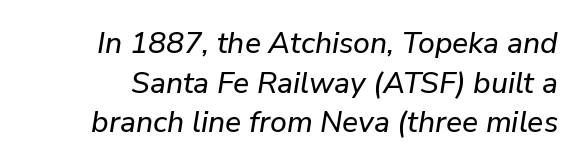
Q: Is the text italic (slanted)? A: Yes, it leans right by about 9 degrees.
Q: Is the text underlined? A: No.
Q: Is the spacing between letters normal or unusually wide? A: Normal.
Q: Is the spacing between lines tight, normal or loose? A: Normal.
Q: Width (condensed, normal, or wide)? A: Normal.
Q: Stroke contrast? A: Low.
Q: x-height? A: Medium.
Q: Monospaced? A: No.
